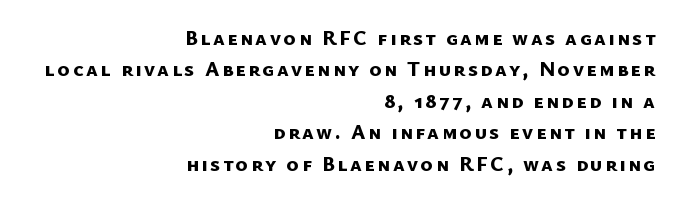
The image shows 21 px bold type; set right-aligned, normal line spacing (1.5x), not underlined.
